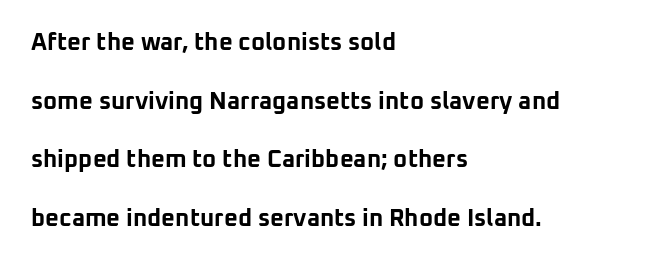
Q: Is the text bold? A: Yes.
Q: Is the text italic (slanted)? A: No, it is upright.
Q: Is the text underlined? A: No.
Q: How is the paragraph aligned? A: Left-aligned.
Q: Is the spacing between letters normal or unusually wide? A: Normal.
Q: Is the spacing between lines tight, normal or loose? A: Loose.
